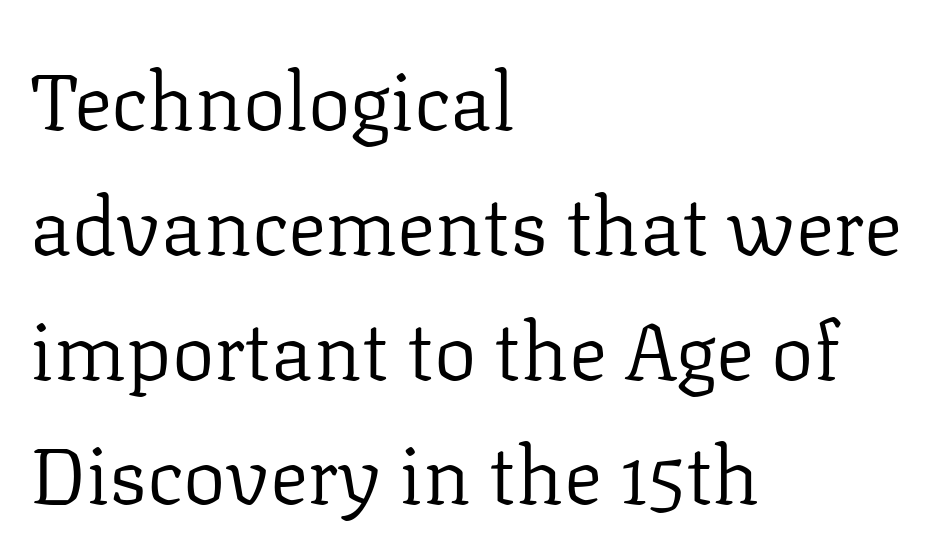
{"serif": "yes", "italic": "no", "bold": "no", "weight": "regular", "width": "normal", "stroke_contrast": "low", "x_height": "medium", "monospaced": "no", "underline": "no", "align": "left", "line_spacing": "normal", "line_spacing_ratio": 1.56, "letter_spacing": "normal", "letter_spacing_em": 0.0, "glyph_px": 80}
